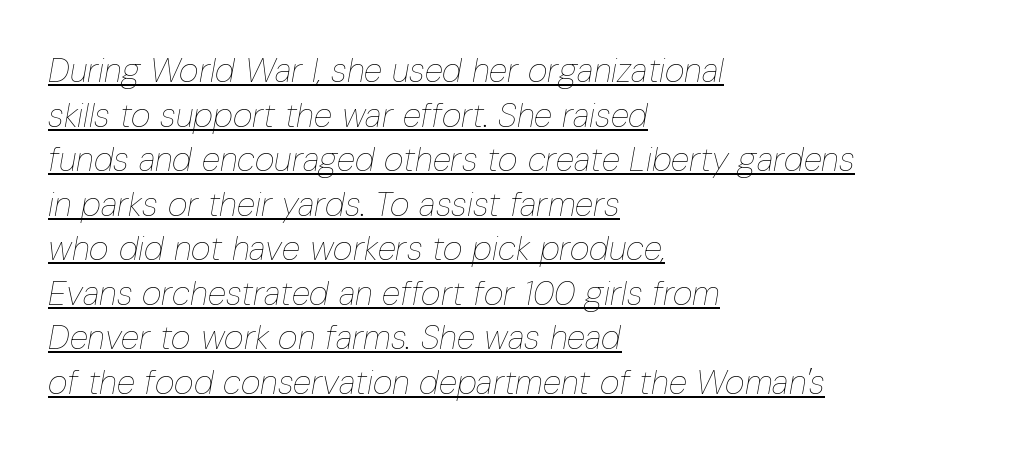
The image shows 34 px thin, condensed type, italic (leaning right); set left-aligned, normal line spacing (1.31x), normal letter spacing, underlined; low stroke contrast and a medium x-height.
